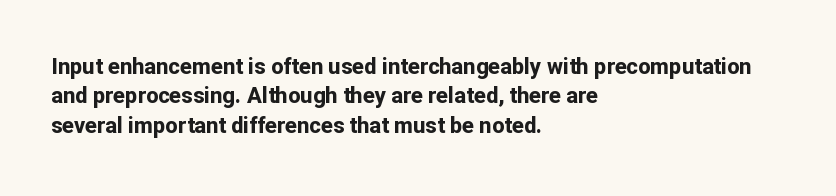
The image shows 22 px bold type, upright; set left-aligned, normal line spacing (1.33x), normal letter spacing, not underlined.
